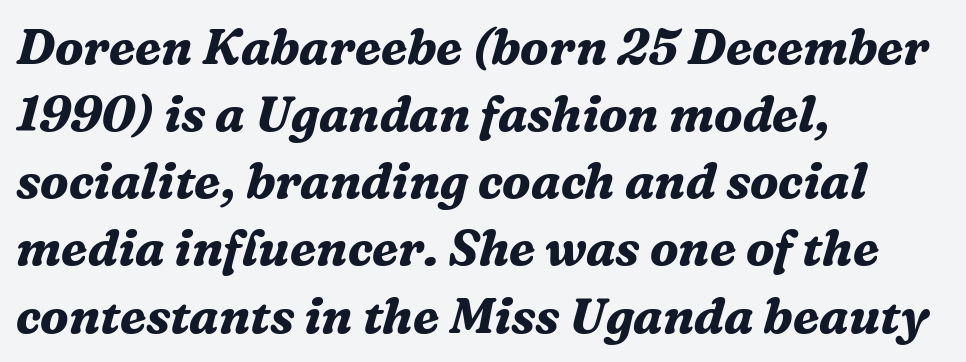
Q: Is the text bold? A: Yes.
Q: Is the text italic (slanted)? A: Yes, it leans right by about 16 degrees.
Q: Is the typeface a serif or a sans-serif typeface? A: Serif.
Q: Is the text underlined? A: No.
Q: How is the paragraph aligned? A: Left-aligned.
Q: Is the spacing between letters normal or unusually wide? A: Normal.
Q: Is the spacing between lines tight, normal or loose? A: Normal.
Q: Width (condensed, normal, or wide)? A: Normal.
Q: Stroke contrast? A: Medium.
Q: x-height? A: Medium.
Q: Monospaced? A: No.
